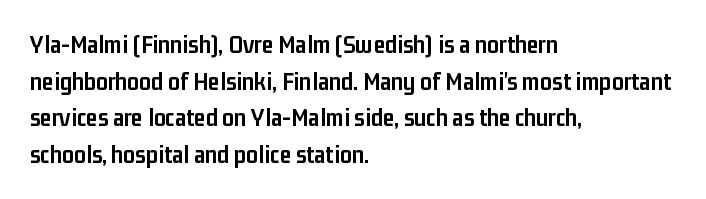
The image shows 26 px bold type, upright; set left-aligned, normal line spacing (1.41x), normal letter spacing, not underlined.
